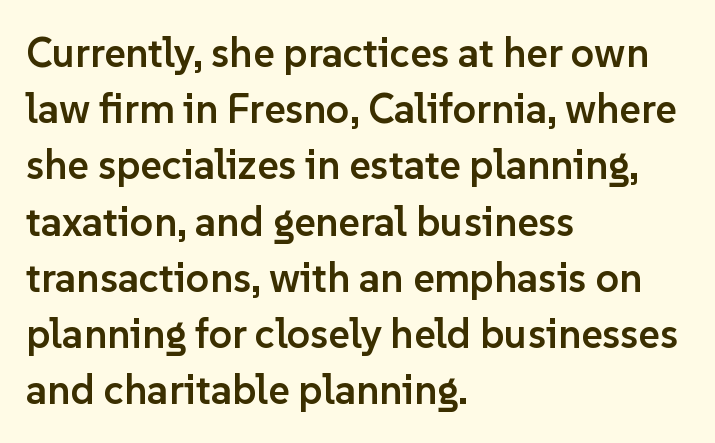
The image shows 41 px semibold sans-serif type, upright; set left-aligned, normal line spacing (1.37x), normal letter spacing, not underlined; low stroke contrast and a medium x-height.
